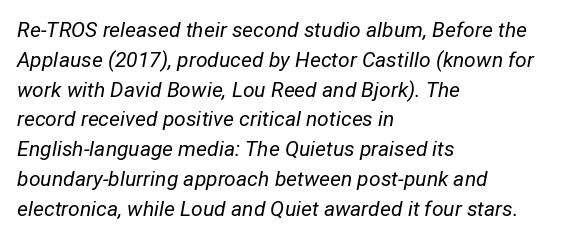
Q: Is the text bold? A: No.
Q: Is the text italic (slanted)? A: Yes, it leans right by about 12 degrees.
Q: Is the text underlined? A: No.
Q: How is the paragraph aligned? A: Left-aligned.
Q: Is the spacing between letters normal or unusually wide? A: Normal.
Q: Is the spacing between lines tight, normal or loose? A: Normal.
